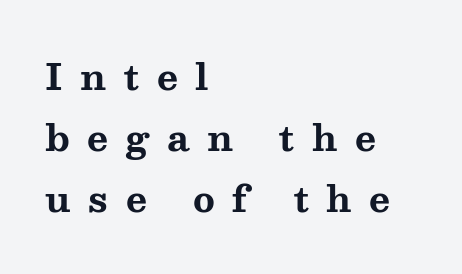
Q: Is the text bold? A: Yes.
Q: Is the text italic (slanted)? A: No, it is upright.
Q: Is the typeface a serif or a sans-serif typeface? A: Serif.
Q: Is the text underlined? A: No.
Q: How is the paragraph aligned? A: Left-aligned.
Q: Is the spacing between letters normal or unusually wide? A: Unusually wide.
Q: Is the spacing between lines tight, normal or loose? A: Normal.
Q: Width (condensed, normal, or wide)? A: Wide.
Q: Stroke contrast? A: Medium.
Q: x-height? A: Medium.
Q: Monospaced? A: No.
